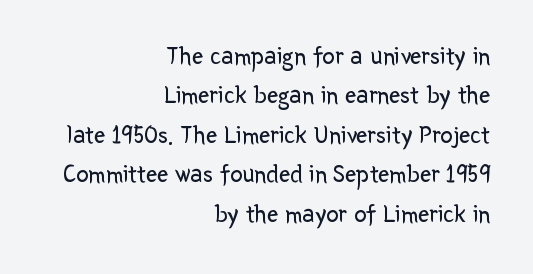
The image shows 25 px text type, upright; set right-aligned, normal line spacing (1.58x), normal letter spacing, not underlined.
